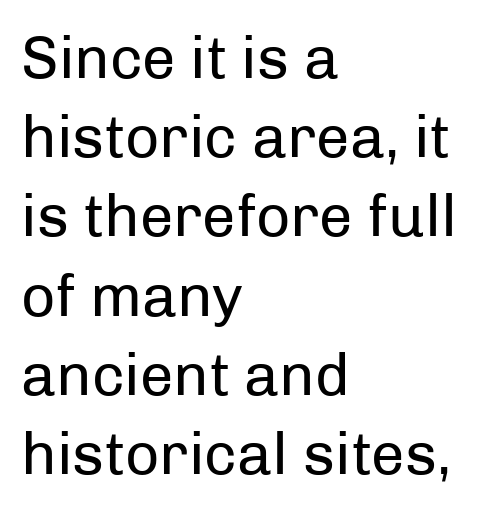
Q: Is the text bold? A: No.
Q: Is the text italic (slanted)? A: No, it is upright.
Q: Is the typeface a serif or a sans-serif typeface? A: Sans-serif.
Q: Is the text underlined? A: No.
Q: How is the paragraph aligned? A: Left-aligned.
Q: Is the spacing between letters normal or unusually wide? A: Normal.
Q: Is the spacing between lines tight, normal or loose? A: Normal.
Q: Width (condensed, normal, or wide)? A: Normal.
Q: Stroke contrast? A: Low.
Q: x-height? A: Medium.
Q: Monospaced? A: No.
